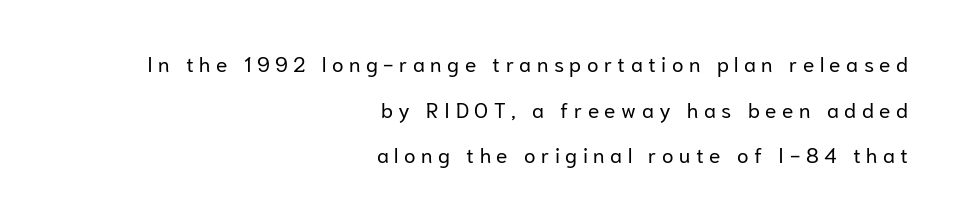
The image shows 21 px text type, upright; set right-aligned, loose line spacing (2.17x), unusually wide letter spacing (+0.26 em), not underlined.
